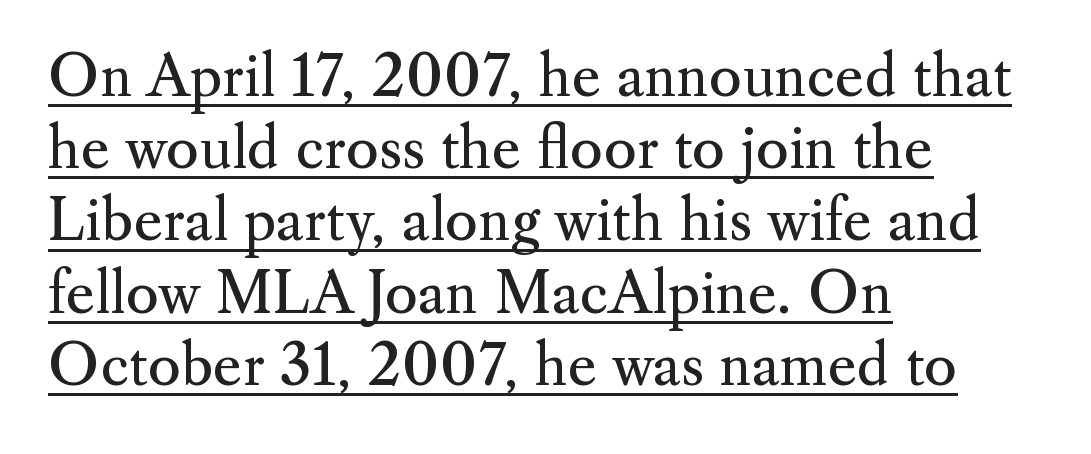
Q: Is the text bold? A: No.
Q: Is the text italic (slanted)? A: No, it is upright.
Q: Is the typeface a serif or a sans-serif typeface? A: Serif.
Q: Is the text underlined? A: Yes.
Q: How is the paragraph aligned? A: Left-aligned.
Q: Is the spacing between letters normal or unusually wide? A: Normal.
Q: Is the spacing between lines tight, normal or loose? A: Normal.
Q: Width (condensed, normal, or wide)? A: Normal.
Q: Stroke contrast? A: Medium.
Q: x-height? A: Small.
Q: Monospaced? A: No.
